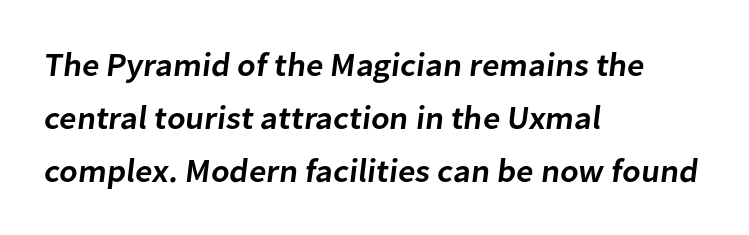
Regarding leading, the lines here are spaced in the standard way. This sample has the flowing, uneven cadence of proportional lettering. The horizontal fit of the characters is conventional and even. The font is running at a semibold setting, under full bold. Layout note: lines flush left.
